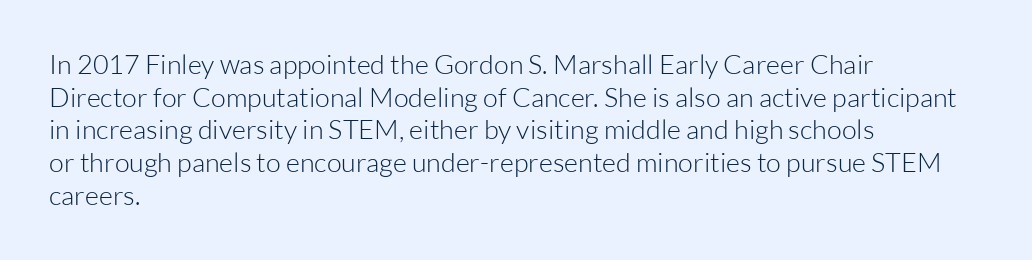
The image shows 27 px text type, upright; set left-aligned, line spacing 1.21x, normal letter spacing, not underlined.
